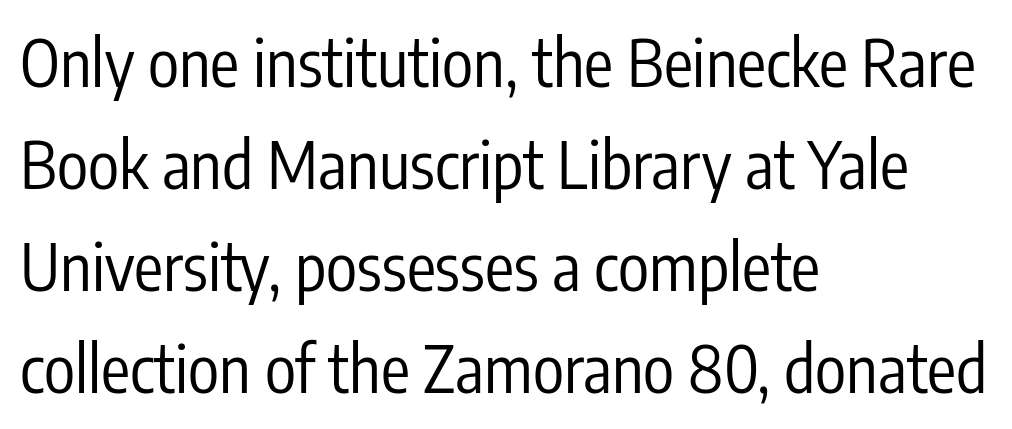
{"serif": "no", "italic": "no", "bold": "no", "weight": "regular", "width": "condensed", "stroke_contrast": "low", "x_height": "medium", "monospaced": "no", "underline": "no", "align": "left", "line_spacing": "normal", "line_spacing_ratio": 1.57, "letter_spacing": "normal", "letter_spacing_em": 0.0, "glyph_px": 65}
